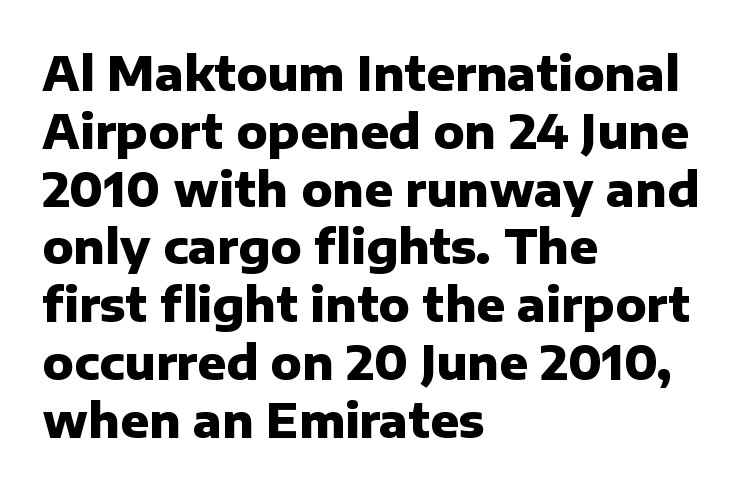
Q: Is the text bold? A: Yes.
Q: Is the text italic (slanted)? A: No, it is upright.
Q: Is the typeface a serif or a sans-serif typeface? A: Sans-serif.
Q: Is the text underlined? A: No.
Q: How is the paragraph aligned? A: Left-aligned.
Q: Is the spacing between letters normal or unusually wide? A: Normal.
Q: Width (condensed, normal, or wide)? A: Normal.
Q: Stroke contrast? A: Low.
Q: x-height? A: Medium.
Q: Monospaced? A: No.
